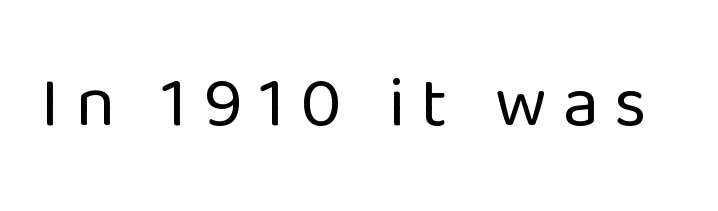
{"serif": "no", "italic": "no", "bold": "no", "weight": "regular", "width": "normal", "stroke_contrast": "low", "x_height": "medium", "monospaced": "no", "underline": "no", "letter_spacing": "wide", "letter_spacing_em": 0.22, "glyph_px": 72}
